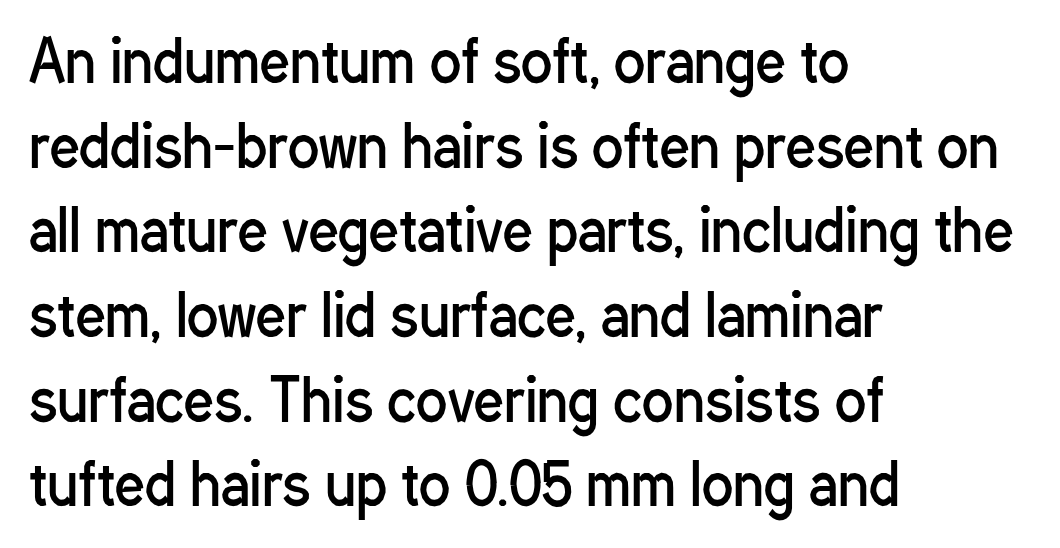
The image shows 58 px regular-weight, condensed sans-serif type, upright; set left-aligned, normal line spacing (1.46x), normal letter spacing, not underlined; low stroke contrast and a medium x-height.
